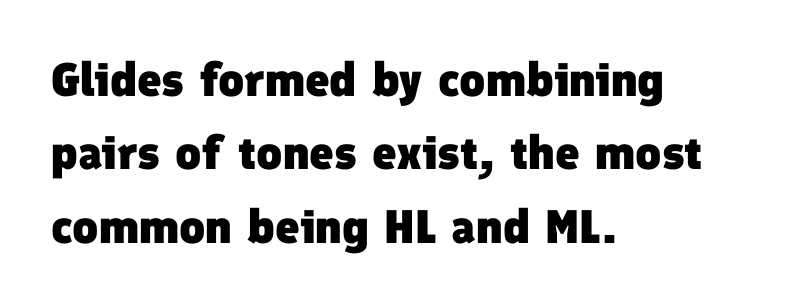
{"serif": "no", "bold": "yes", "weight": "heavy", "width": "normal", "stroke_contrast": "low", "x_height": "medium", "monospaced": "no", "underline": "no", "align": "left", "line_spacing": "normal", "line_spacing_ratio": 1.56, "letter_spacing": "normal", "letter_spacing_em": 0.0, "glyph_px": 47}
